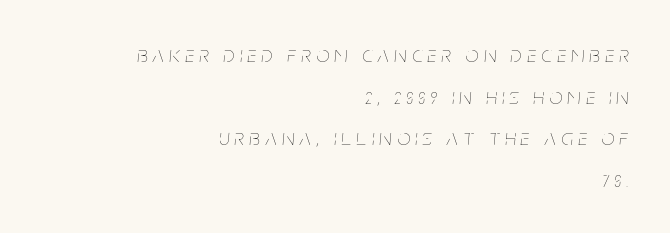
{"italic": "yes", "lean": "right", "slant_degrees": 5, "bold": "no", "underline": "no", "align": "right", "line_spacing_ratio": 1.81, "letter_spacing": "wide", "letter_spacing_em": 0.24, "glyph_px": 23}
